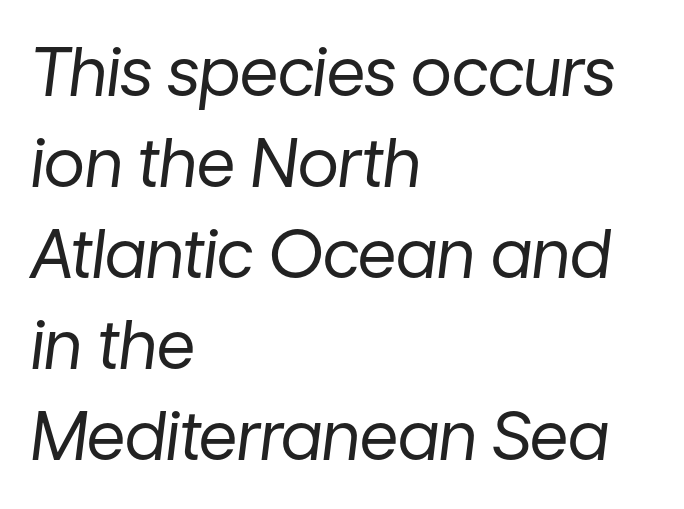
The rendering applies a slant to the glyphs. This is not heavy type; no bold has been used. The rendering uses natural spacing where letterforms have individual widths. Tracking here is standard; glyphs follow each other at the usual distance. This rendering features lettering with no underline.
